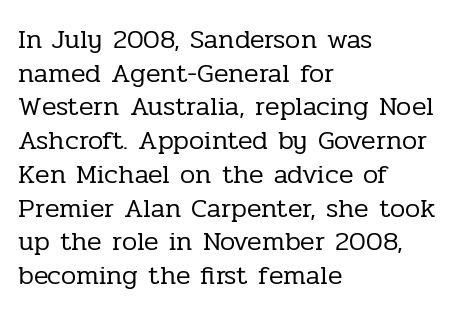
Whoever set this chose a conventional vertical rhythm. Each stroke keeps to a modest, everyday thickness or less. Is there any slant? The stems are plumb. Any mark beneath the type? The region is blank. Horizontal alignment here is leftward, the default for most running prose.
